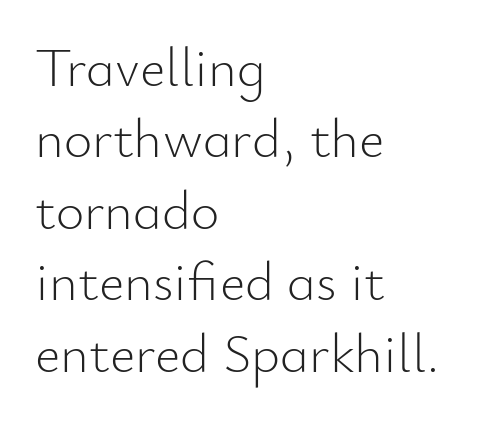
{"serif": "no", "italic": "no", "bold": "no", "weight": "light", "width": "normal", "stroke_contrast": "low", "x_height": "small", "monospaced": "no", "underline": "no", "align": "left", "line_spacing": "normal", "line_spacing_ratio": 1.3, "letter_spacing": "normal", "letter_spacing_em": 0.0, "glyph_px": 55}
